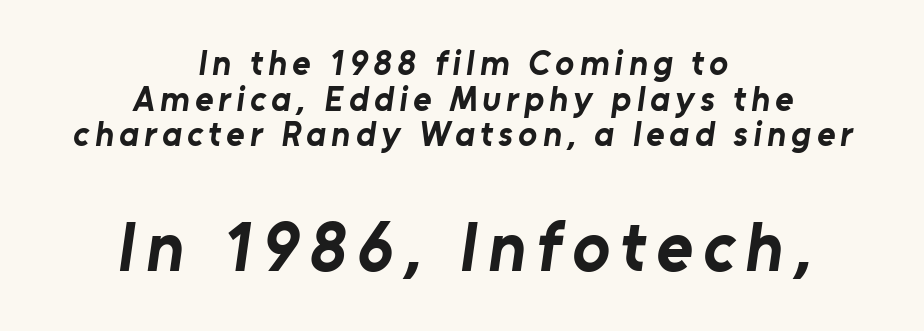
{"serif": "no", "bold": "yes", "weight": "bold", "width": "normal", "stroke_contrast": "low", "x_height": "medium", "monospaced": "no", "underline": "no", "align": "center", "line_spacing": "tight", "line_spacing_ratio": 1.02, "larger_block": "second", "size_ratio": 2.0, "glyph_px": 70}
